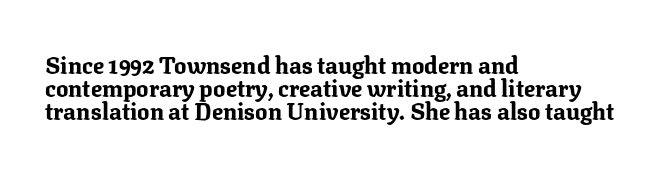
Q: Is the text bold? A: Yes.
Q: Is the text italic (slanted)? A: No, it is upright.
Q: Is the text underlined? A: No.
Q: How is the paragraph aligned? A: Left-aligned.
Q: Is the spacing between letters normal or unusually wide? A: Normal.
Q: Is the spacing between lines tight, normal or loose? A: Tight.
